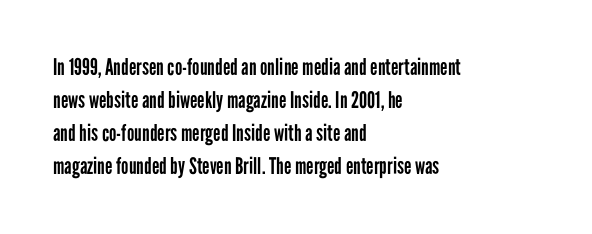
Q: Is the text bold? A: No.
Q: Is the text italic (slanted)? A: No, it is upright.
Q: Is the text underlined? A: No.
Q: How is the paragraph aligned? A: Left-aligned.
Q: Is the spacing between letters normal or unusually wide? A: Normal.
Q: Is the spacing between lines tight, normal or loose? A: Normal.
